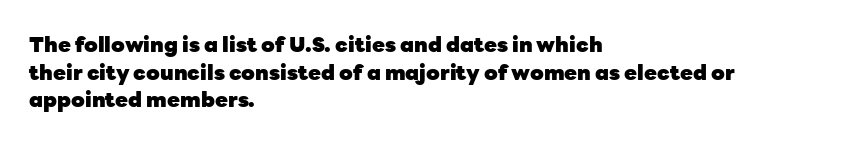
It's the straight-up-and-down kind of type. The words here are not underlined. Summary of vertical rhythm: regular, with standard interline spacing. Alignment: flush left. The rendering keeps characters at their native spacing.
